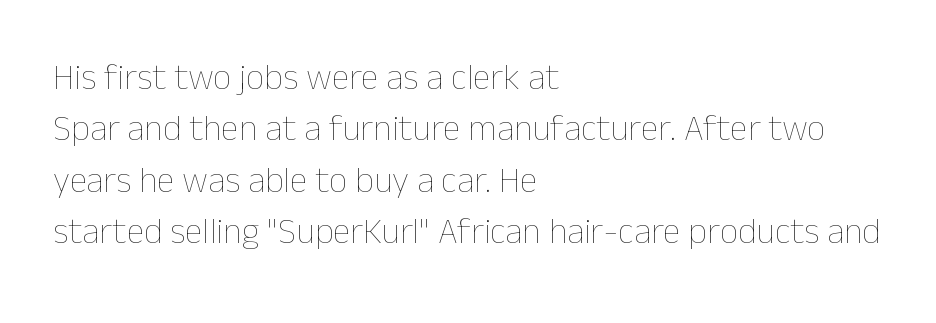
{"italic": "no", "bold": "no", "weight": "thin", "width": "normal", "stroke_contrast": "low", "x_height": "medium", "monospaced": "no", "underline": "no", "align": "left", "line_spacing": "normal", "line_spacing_ratio": 1.43, "letter_spacing": "normal", "letter_spacing_em": 0.0, "glyph_px": 36}
